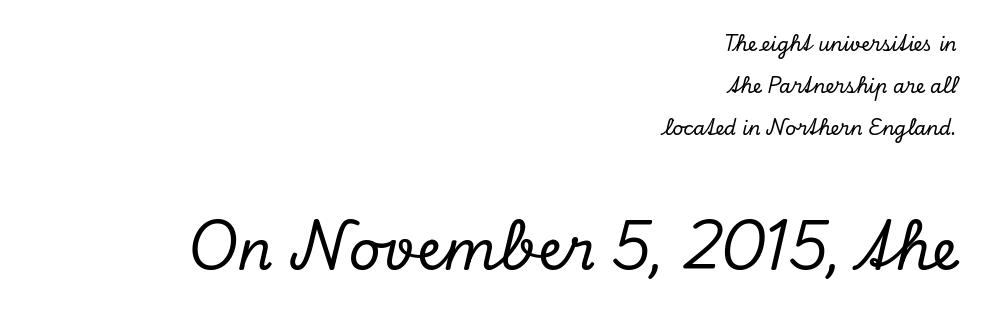
The image shows 56 px serif type, italic (leaning right); set right-aligned, loose line spacing (2.21x), normal letter spacing, not underlined; the second (bottom) block is 2.95x larger; low stroke contrast and a small x-height.
